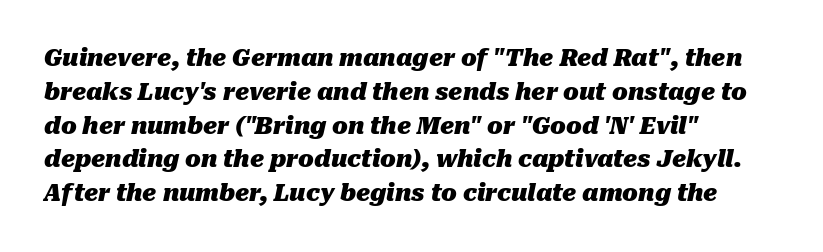
The image shows 23 px bold type, italic (leaning right); set left-aligned, normal line spacing (1.47x), normal letter spacing, not underlined.
